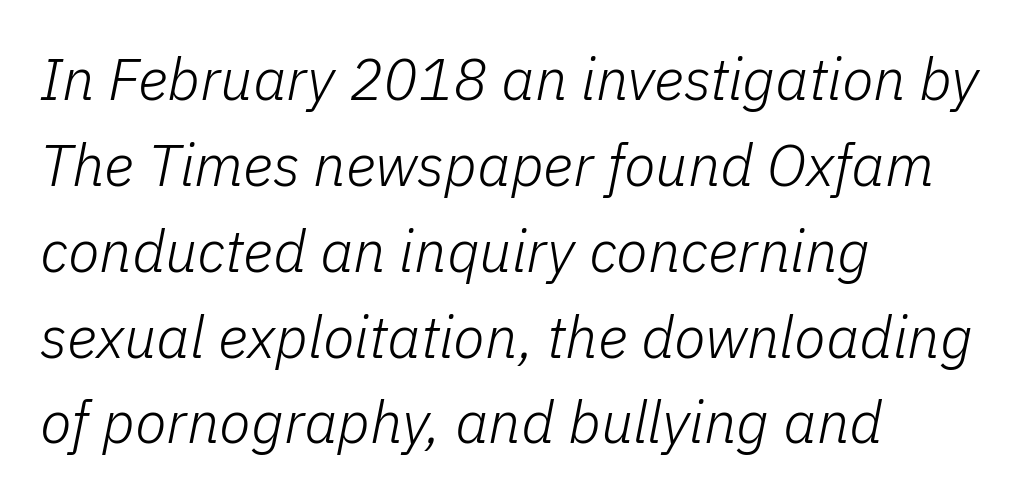
Q: Is the text bold? A: No.
Q: Is the text italic (slanted)? A: Yes, it leans right by about 11 degrees.
Q: Is the text underlined? A: No.
Q: How is the paragraph aligned? A: Left-aligned.
Q: Is the spacing between letters normal or unusually wide? A: Normal.
Q: Is the spacing between lines tight, normal or loose? A: Normal.
Q: Width (condensed, normal, or wide)? A: Normal.
Q: Stroke contrast? A: Low.
Q: x-height? A: Medium.
Q: Monospaced? A: No.
